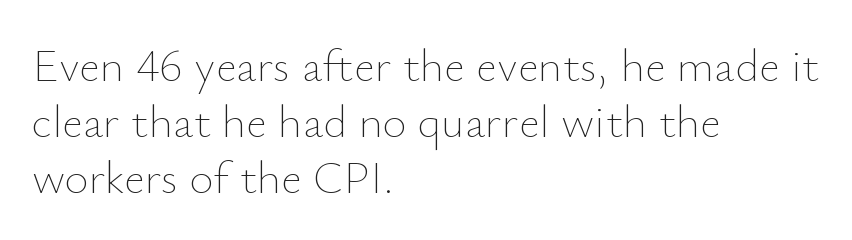
The image shows 46 px thin type, upright; set left-aligned, line spacing 1.22x, normal letter spacing, not underlined; low stroke contrast and a small x-height.
